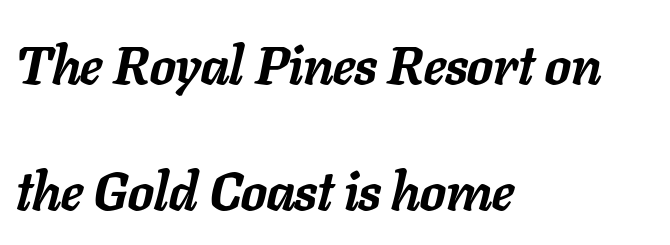
The image shows 54 px semibold type, italic (leaning right); set left-aligned, loose line spacing (2.34x), normal letter spacing, not underlined; low stroke contrast and a medium x-height.
